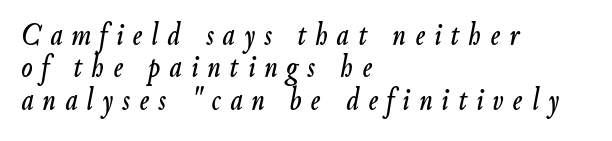
{"italic": "yes", "lean": "right", "slant_degrees": 9, "width": "condensed", "stroke_contrast": "low", "x_height": "small", "monospaced": "no", "underline": "no", "align": "left", "line_spacing": "tight", "line_spacing_ratio": 0.98, "letter_spacing": "wide", "letter_spacing_em": 0.28, "glyph_px": 33}
